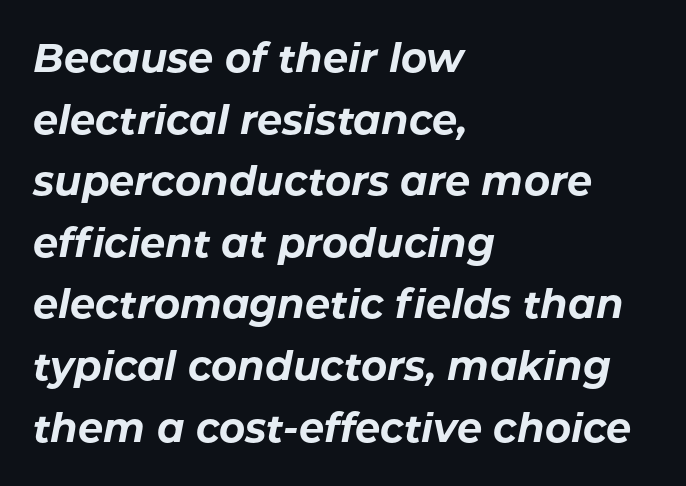
The image shows 40 px bold type, italic (leaning right); set left-aligned, normal line spacing (1.54x), normal letter spacing, not underlined; low stroke contrast and a medium x-height.
